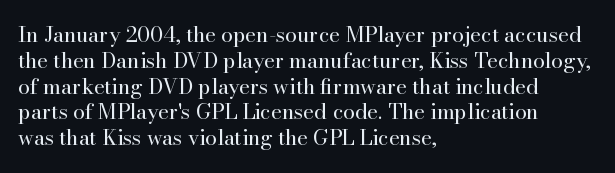
The image shows 21 px text type, upright; set left-aligned, line spacing 1.23x, normal letter spacing, not underlined.
